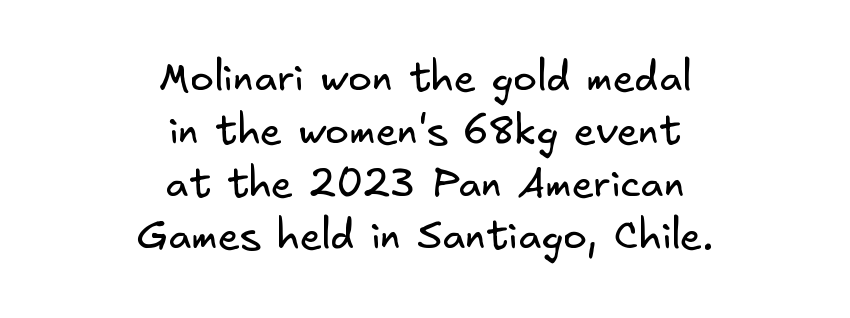
The passage shown has conventional tracking throughout. Interline gaps are of average width in this sample. Examine the stroke ends and you'll find no serifs. The typeface has the unassuming heft of standard copy or less.
